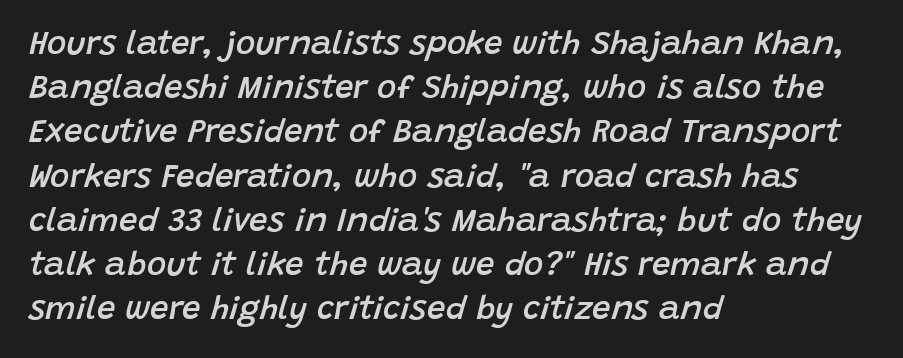
Q: Is the text bold? A: Semi-bold.
Q: Is the text italic (slanted)? A: Yes, it leans right by about 15 degrees.
Q: Is the text underlined? A: No.
Q: How is the paragraph aligned? A: Left-aligned.
Q: Is the spacing between letters normal or unusually wide? A: Normal.
Q: Is the spacing between lines tight, normal or loose? A: Normal.
Q: Width (condensed, normal, or wide)? A: Normal.
Q: Stroke contrast? A: Low.
Q: x-height? A: Large.
Q: Monospaced? A: No.
